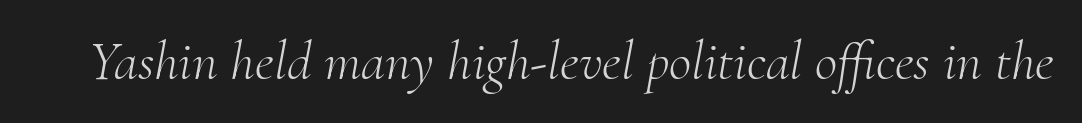
{"serif": "yes", "italic": "yes", "lean": "right", "slant_degrees": 10, "bold": "no", "weight": "light", "width": "normal", "stroke_contrast": "medium", "x_height": "small", "monospaced": "no", "underline": "no", "letter_spacing": "normal", "letter_spacing_em": 0.0, "glyph_px": 55}
